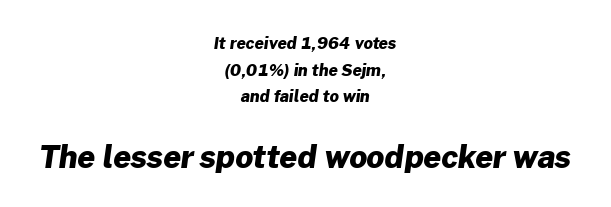
Q: Is the text bold? A: Yes.
Q: Is the typeface a serif or a sans-serif typeface? A: Sans-serif.
Q: Is the text underlined? A: No.
Q: How is the paragraph aligned? A: Centered.
Q: Is the spacing between letters normal or unusually wide? A: Normal.
Q: Is the spacing between lines tight, normal or loose? A: Normal.
Q: Which block of text is set in a larger size, the first (top) or the second (bottom)? A: The second (bottom) one.
Q: Width (condensed, normal, or wide)? A: Normal.
Q: Stroke contrast? A: Low.
Q: x-height? A: Medium.
Q: Monospaced? A: No.
